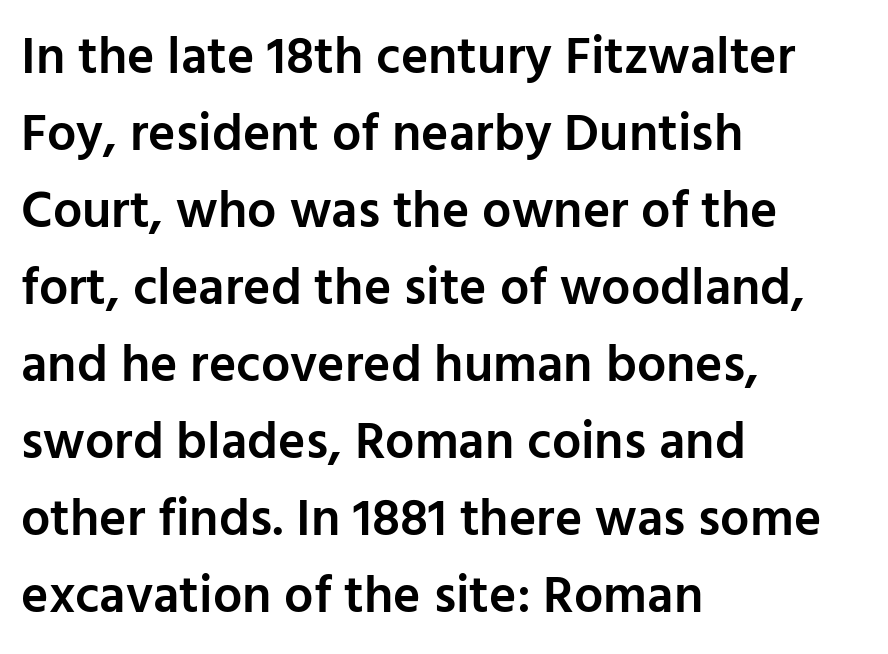
{"serif": "no", "italic": "no", "bold": "semi", "weight": "semibold", "width": "normal", "stroke_contrast": "low", "x_height": "medium", "monospaced": "no", "underline": "no", "align": "left", "line_spacing": "normal", "line_spacing_ratio": 1.48, "letter_spacing": "normal", "letter_spacing_em": 0.0, "glyph_px": 52}
